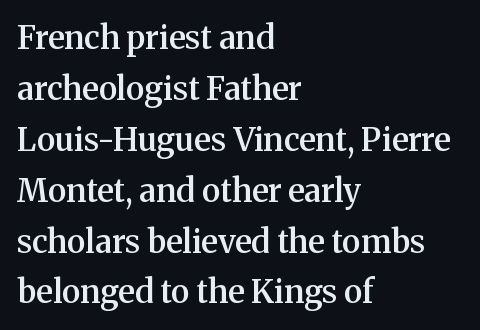
{"serif": "yes", "italic": "no", "bold": "semi", "weight": "semibold", "width": "normal", "stroke_contrast": "medium", "x_height": "medium", "monospaced": "no", "underline": "no", "align": "left", "line_spacing": "normal", "line_spacing_ratio": 1.59, "letter_spacing": "normal", "letter_spacing_em": 0.0, "glyph_px": 32}
